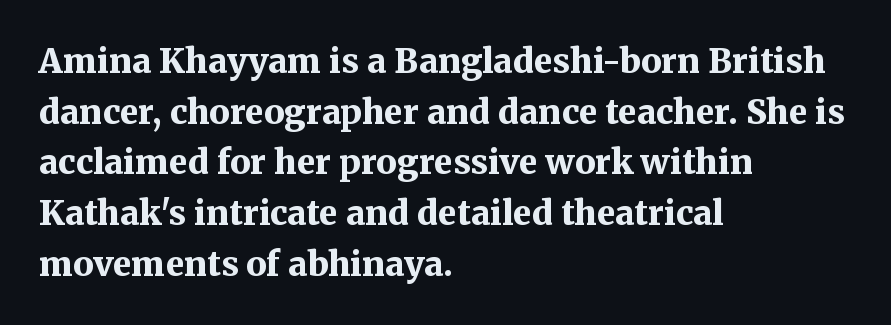
Q: Is the text bold? A: Yes.
Q: Is the text italic (slanted)? A: No, it is upright.
Q: Is the typeface a serif or a sans-serif typeface? A: Serif.
Q: Is the text underlined? A: No.
Q: How is the paragraph aligned? A: Left-aligned.
Q: Is the spacing between letters normal or unusually wide? A: Normal.
Q: Is the spacing between lines tight, normal or loose? A: Normal.
Q: Width (condensed, normal, or wide)? A: Normal.
Q: Stroke contrast? A: Medium.
Q: x-height? A: Medium.
Q: Monospaced? A: No.
